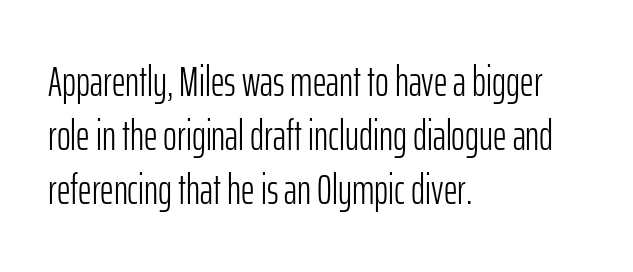
The image shows 42 px light, condensed sans-serif type, upright; set left-aligned, normal line spacing (1.29x), normal letter spacing, not underlined; low stroke contrast and a medium x-height.
